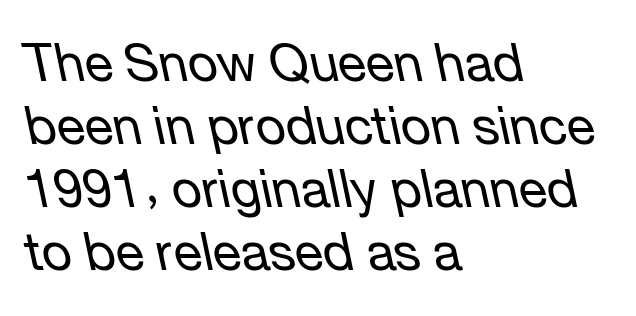
A quiet, ordinary-to-light weight characterises the typeface. Compared with ordinary roman type, these characters are visibly tilted. Tracking here is standard; glyphs follow each other at the usual distance. Decoration check: the copy has no underline.
